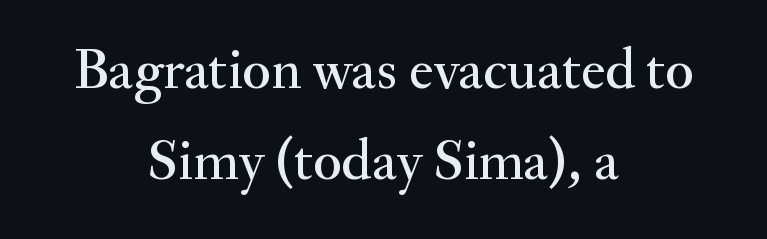
The image shows 58 px serif type, upright; set centered, normal line spacing (1.57x), normal letter spacing, not underlined; medium stroke contrast and a small x-height.
